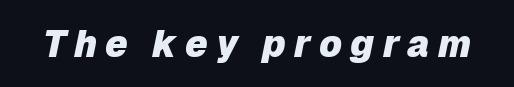
The image shows 37 px heavy type, italic (leaning right); set unusually wide letter spacing (+0.22 em), not underlined; low stroke contrast and a medium x-height.
